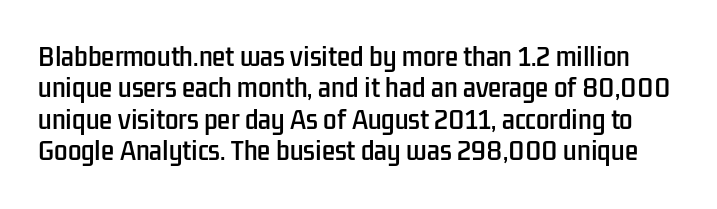
Q: Is the text italic (slanted)? A: No, it is upright.
Q: Is the text underlined? A: No.
Q: Is the spacing between letters normal or unusually wide? A: Normal.
Q: Is the spacing between lines tight, normal or loose? A: Normal.
